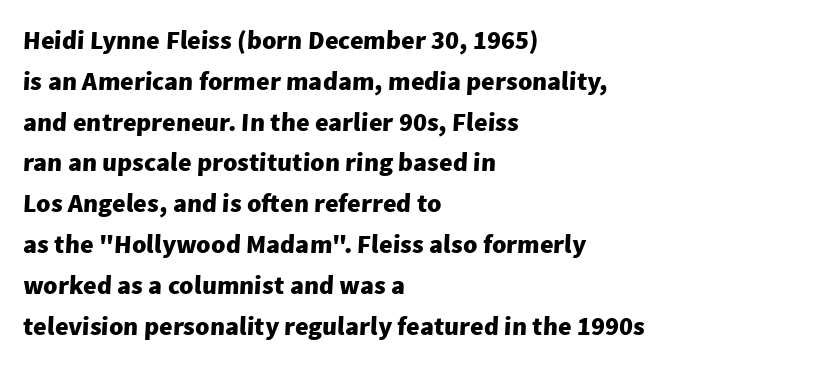
The image shows 26 px bold type; set left-aligned, normal line spacing (1.57x), normal letter spacing, not underlined.
